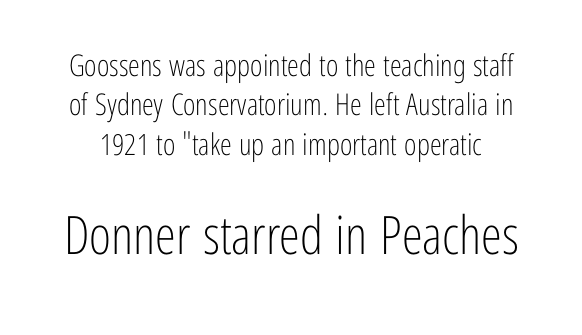
Q: Is the text bold? A: No.
Q: Is the text italic (slanted)? A: No, it is upright.
Q: Is the typeface a serif or a sans-serif typeface? A: Sans-serif.
Q: Is the text underlined? A: No.
Q: Is the spacing between letters normal or unusually wide? A: Normal.
Q: Is the spacing between lines tight, normal or loose? A: Normal.
Q: Which block of text is set in a larger size, the first (top) or the second (bottom)? A: The second (bottom) one.
Q: Width (condensed, normal, or wide)? A: Condensed.
Q: Stroke contrast? A: Low.
Q: x-height? A: Medium.
Q: Monospaced? A: No.
